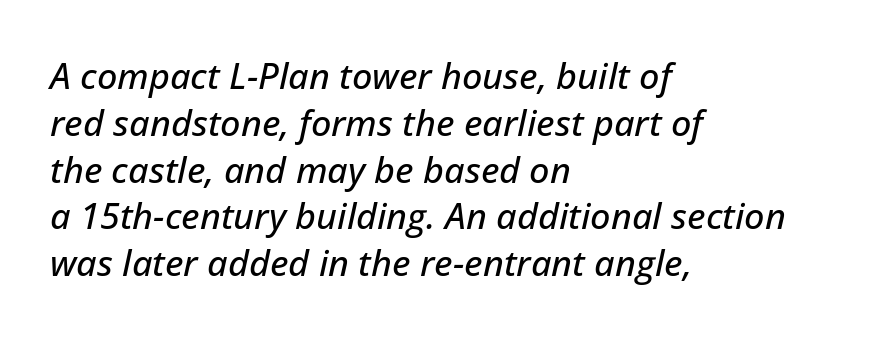
The type is set solid horizontally, with unmodified tracking. Do the characters align in a grid? No, the font is proportional. Quick note: interline space is typical. Each line starts at the same left margin while the right side varies.
